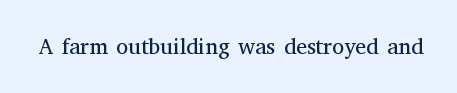
The space directly below the letters is spotless. Quick note: not italic, upright. The line texture is even and compact thanks to regular tracking. These glyphs show unthickened strokes, regular width or finer.
